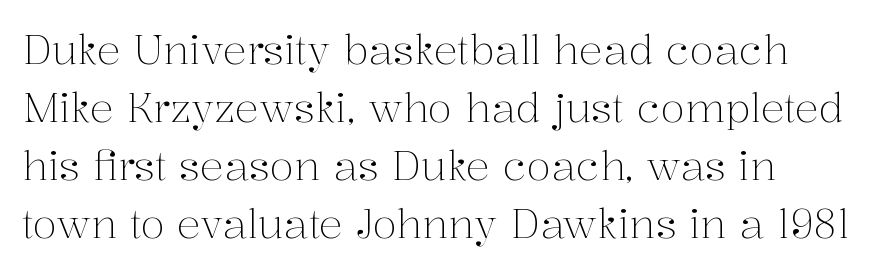
The space between consecutive lines is moderate. Style check: upright. Nobody drew a line under any word here. What stands out about the letter spacing? Nothing — it is the standard amount.
